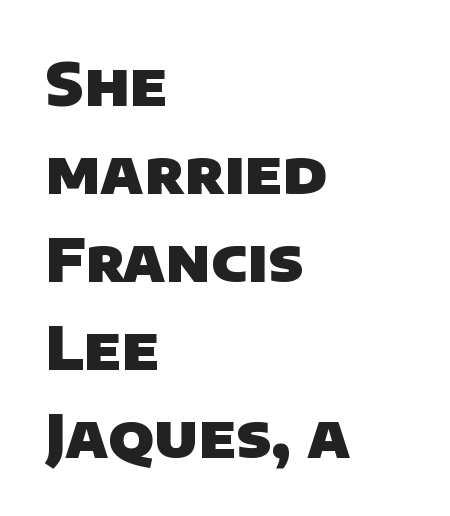
Q: Is the text bold? A: Yes.
Q: Is the typeface a serif or a sans-serif typeface? A: Sans-serif.
Q: Is the text underlined? A: No.
Q: How is the paragraph aligned? A: Left-aligned.
Q: Is the spacing between letters normal or unusually wide? A: Normal.
Q: Is the spacing between lines tight, normal or loose? A: Normal.
Q: Width (condensed, normal, or wide)? A: Normal.
Q: Stroke contrast? A: Low.
Q: x-height? A: Large.
Q: Monospaced? A: No.
